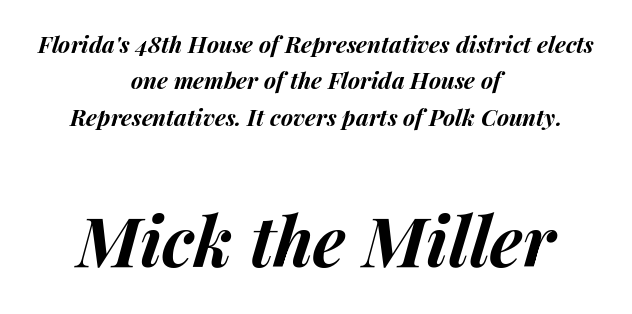
{"italic": "yes", "lean": "right", "slant_degrees": 14, "bold": "yes", "weight": "bold", "width": "normal", "stroke_contrast": "medium", "x_height": "medium", "monospaced": "no", "underline": "no", "align": "center", "line_spacing": "normal", "line_spacing_ratio": 1.58, "letter_spacing": "normal", "letter_spacing_em": 0.0, "larger_block": "second", "size_ratio": 3.0, "glyph_px": 69}
